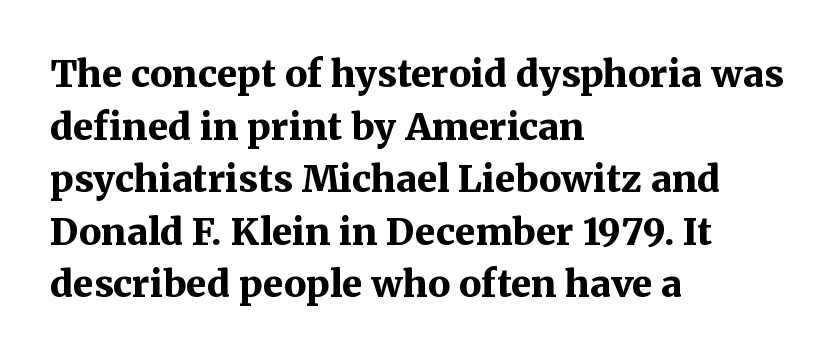
Q: Is the text bold? A: Yes.
Q: Is the text italic (slanted)? A: No, it is upright.
Q: Is the typeface a serif or a sans-serif typeface? A: Serif.
Q: Is the text underlined? A: No.
Q: How is the paragraph aligned? A: Left-aligned.
Q: Is the spacing between letters normal or unusually wide? A: Normal.
Q: Is the spacing between lines tight, normal or loose? A: Normal.
Q: Width (condensed, normal, or wide)? A: Normal.
Q: Stroke contrast? A: Medium.
Q: x-height? A: Medium.
Q: Monospaced? A: No.
